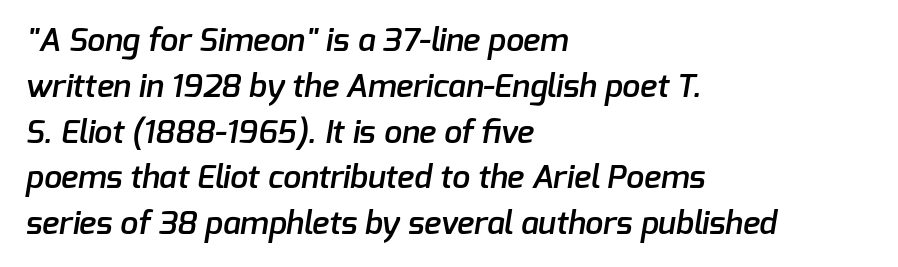
{"serif": "no", "bold": "semi", "weight": "semibold", "width": "normal", "stroke_contrast": "low", "x_height": "medium", "monospaced": "no", "underline": "no", "align": "left", "line_spacing": "normal", "line_spacing_ratio": 1.43, "letter_spacing": "normal", "letter_spacing_em": 0.0, "glyph_px": 32}
